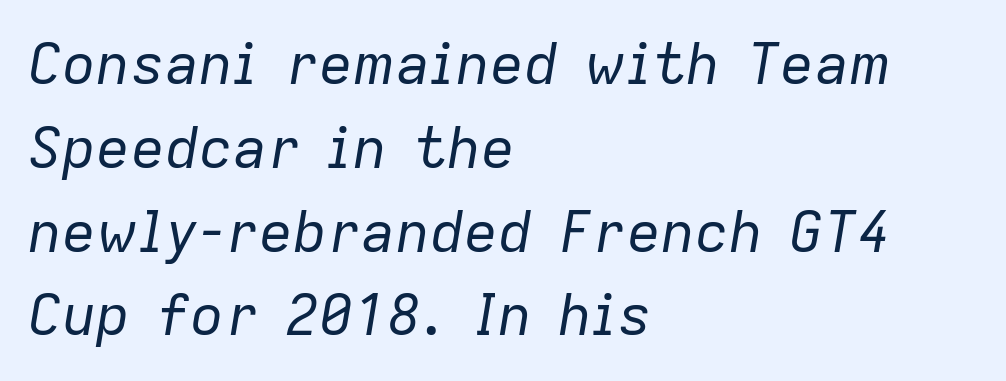
Q: Is the text bold? A: No.
Q: Is the text italic (slanted)? A: Yes, it leans right by about 9 degrees.
Q: Is the text underlined? A: No.
Q: How is the paragraph aligned? A: Left-aligned.
Q: Is the spacing between letters normal or unusually wide? A: Normal.
Q: Is the spacing between lines tight, normal or loose? A: Normal.
Q: Width (condensed, normal, or wide)? A: Normal.
Q: Stroke contrast? A: Low.
Q: x-height? A: Medium.
Q: Monospaced? A: No.
